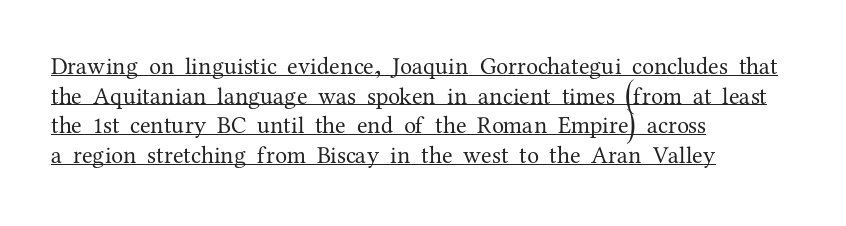
{"italic": "no", "bold": "no", "underline": "yes", "align": "left", "line_spacing_ratio": 1.23, "letter_spacing": "normal", "letter_spacing_em": 0.0, "glyph_px": 24}
